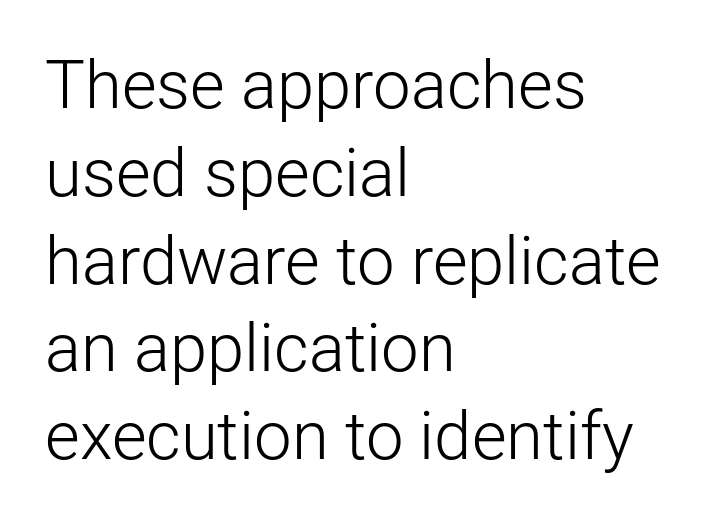
Plain, unruled lines of type. The rendering uses natural spacing where letterforms have individual widths. A typesetter would call this leading conventional body-copy spacing. One-word summary of the alignment: left. The cut favours lightness, reaching ordinary text weight at its darkest.
